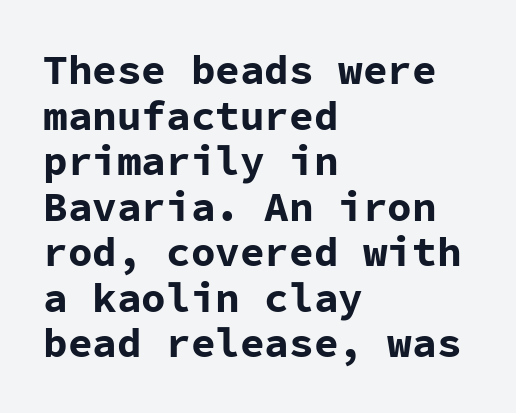
Q: Is the text bold? A: Yes.
Q: Is the text italic (slanted)? A: No, it is upright.
Q: Is the typeface a serif or a sans-serif typeface? A: Sans-serif.
Q: Is the text underlined? A: No.
Q: How is the paragraph aligned? A: Left-aligned.
Q: Is the spacing between letters normal or unusually wide? A: Normal.
Q: Is the spacing between lines tight, normal or loose? A: Tight.
Q: Width (condensed, normal, or wide)? A: Normal.
Q: Stroke contrast? A: Low.
Q: x-height? A: Medium.
Q: Monospaced? A: Yes.
